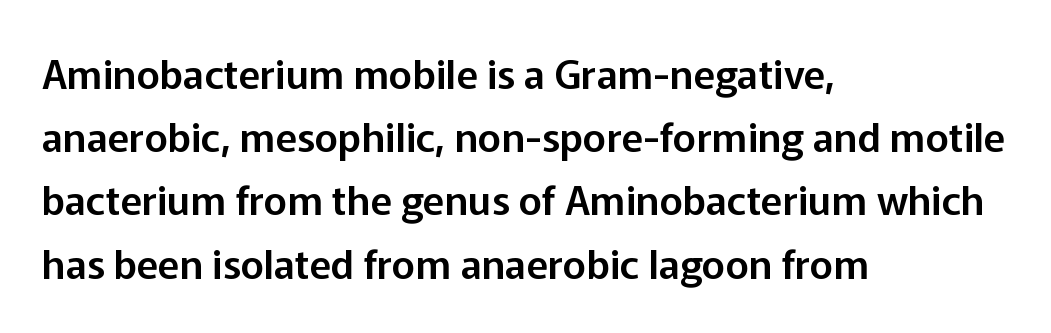
{"serif": "no", "italic": "no", "width": "normal", "stroke_contrast": "low", "x_height": "medium", "monospaced": "no", "underline": "no", "align": "left", "line_spacing": "normal", "line_spacing_ratio": 1.58, "letter_spacing": "normal", "letter_spacing_em": 0.0, "glyph_px": 40}
